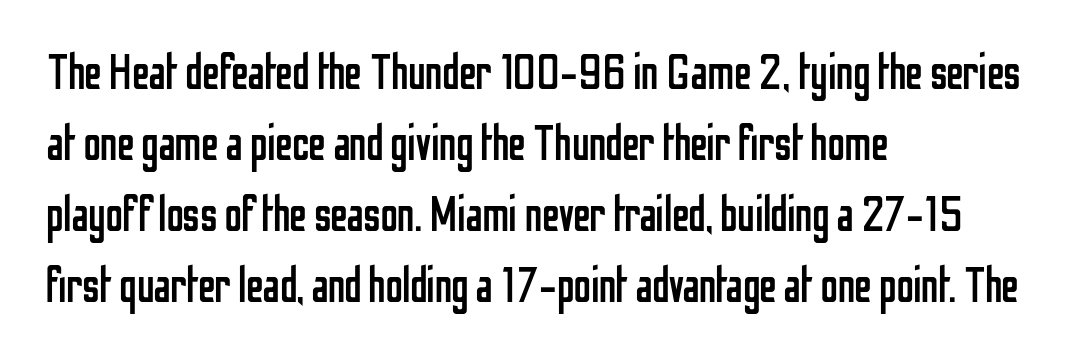
{"serif": "no", "italic": "no", "bold": "no", "weight": "regular", "width": "condensed", "stroke_contrast": "low", "x_height": "medium", "monospaced": "no", "underline": "no", "align": "left", "line_spacing": "normal", "line_spacing_ratio": 1.45, "letter_spacing": "normal", "letter_spacing_em": 0.0, "glyph_px": 49}
